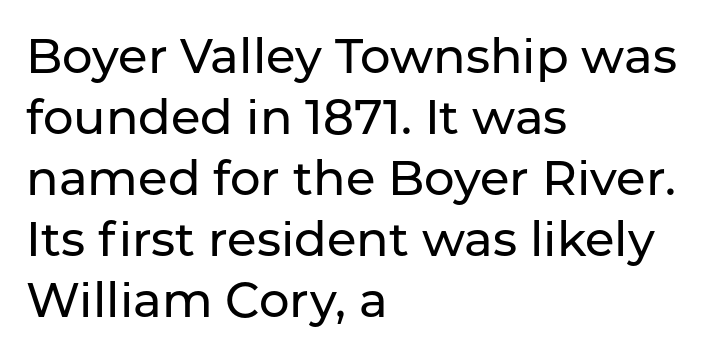
{"serif": "no", "italic": "no", "width": "normal", "stroke_contrast": "low", "x_height": "medium", "monospaced": "no", "underline": "no", "align": "left", "line_spacing": "normal", "line_spacing_ratio": 1.27, "letter_spacing": "normal", "letter_spacing_em": 0.0, "glyph_px": 48}
